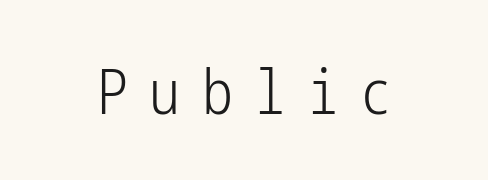
{"serif": "no", "italic": "no", "bold": "no", "weight": "light", "width": "condensed", "stroke_contrast": "low", "x_height": "medium", "underline": "no", "align": "center", "letter_spacing": "wide", "letter_spacing_em": 0.35, "glyph_px": 62}
